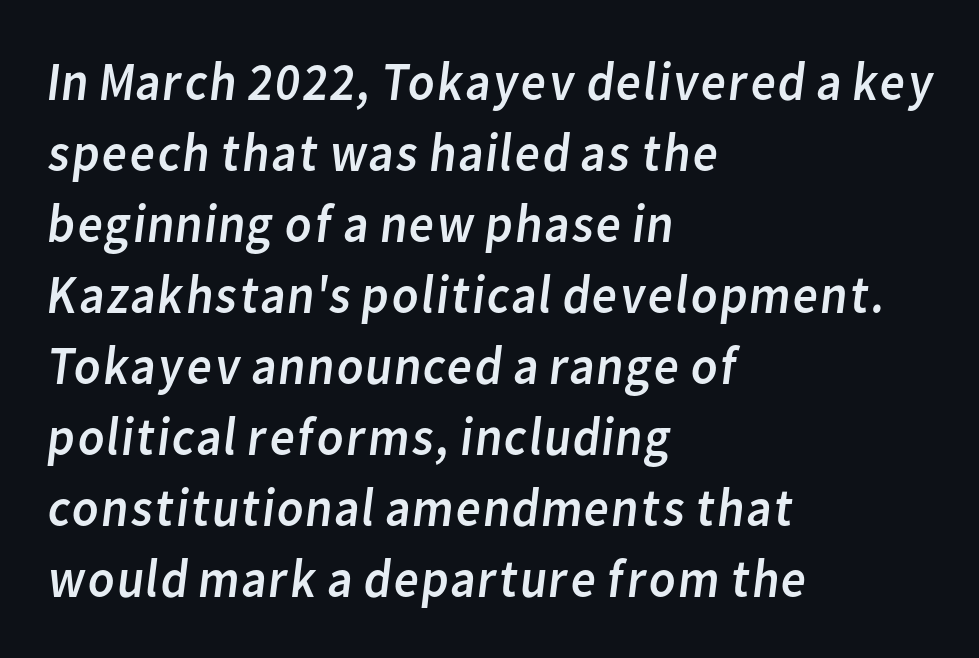
The image shows 55 px regular-weight sans-serif type; set left-aligned, normal line spacing (1.29x), normal letter spacing, not underlined; low stroke contrast and a medium x-height.
